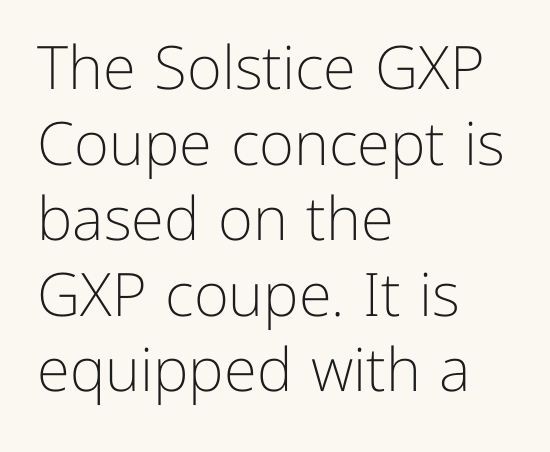
{"serif": "no", "italic": "no", "bold": "no", "weight": "light", "width": "normal", "stroke_contrast": "low", "x_height": "medium", "monospaced": "no", "underline": "no", "align": "left", "line_spacing": "normal", "line_spacing_ratio": 1.26, "letter_spacing": "normal", "letter_spacing_em": 0.0, "glyph_px": 60}
